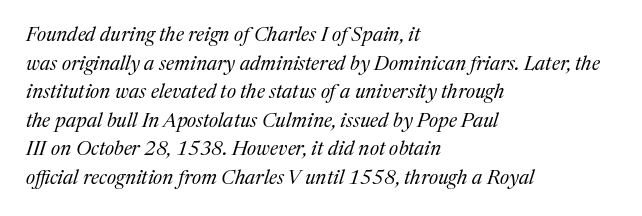
{"italic": "yes", "lean": "right", "slant_degrees": 17, "bold": "no", "underline": "no", "align": "left", "line_spacing": "normal", "line_spacing_ratio": 1.43, "letter_spacing": "normal", "letter_spacing_em": 0.0, "glyph_px": 20}
